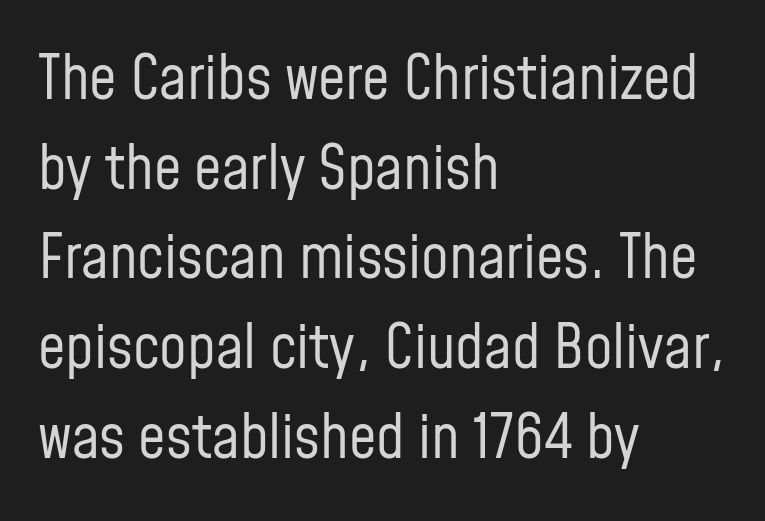
Q: Is the text bold? A: No.
Q: Is the text italic (slanted)? A: No, it is upright.
Q: Is the typeface a serif or a sans-serif typeface? A: Sans-serif.
Q: Is the text underlined? A: No.
Q: How is the paragraph aligned? A: Left-aligned.
Q: Is the spacing between letters normal or unusually wide? A: Normal.
Q: Is the spacing between lines tight, normal or loose? A: Normal.
Q: Width (condensed, normal, or wide)? A: Condensed.
Q: Stroke contrast? A: Low.
Q: x-height? A: Medium.
Q: Monospaced? A: No.
